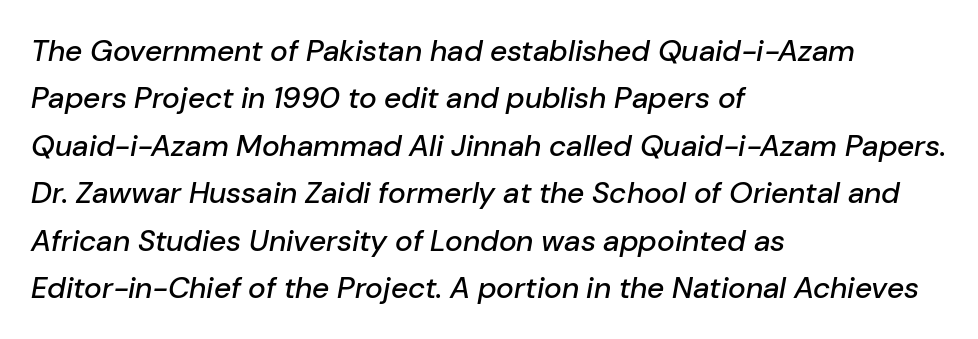
Q: Is the text italic (slanted)? A: Yes, it leans right by about 10 degrees.
Q: Is the text underlined? A: No.
Q: How is the paragraph aligned? A: Left-aligned.
Q: Is the spacing between letters normal or unusually wide? A: Normal.
Q: Is the spacing between lines tight, normal or loose? A: Normal.
Q: Width (condensed, normal, or wide)? A: Normal.
Q: Stroke contrast? A: Low.
Q: x-height? A: Medium.
Q: Monospaced? A: No.
